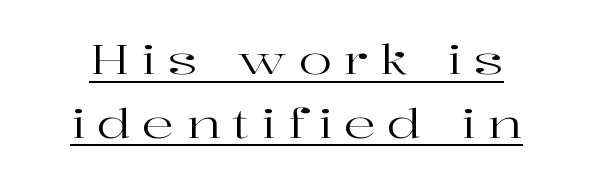
The image shows 40 px regular-weight, wide serif type, upright; set normal line spacing (1.59x), unusually wide letter spacing (+0.28 em), underlined; high stroke contrast and a medium x-height.
